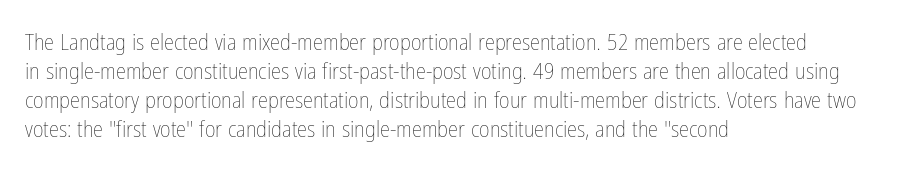
The image shows 23 px text type, upright; set left-aligned, normal line spacing (1.26x), normal letter spacing, not underlined.
